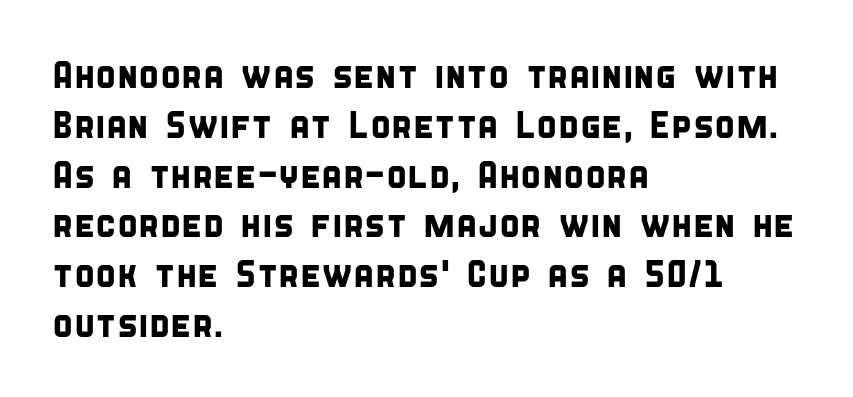
The image shows 38 px condensed sans-serif type; set left-aligned, normal line spacing (1.31x), normal letter spacing, not underlined; low stroke contrast and a large x-height.
